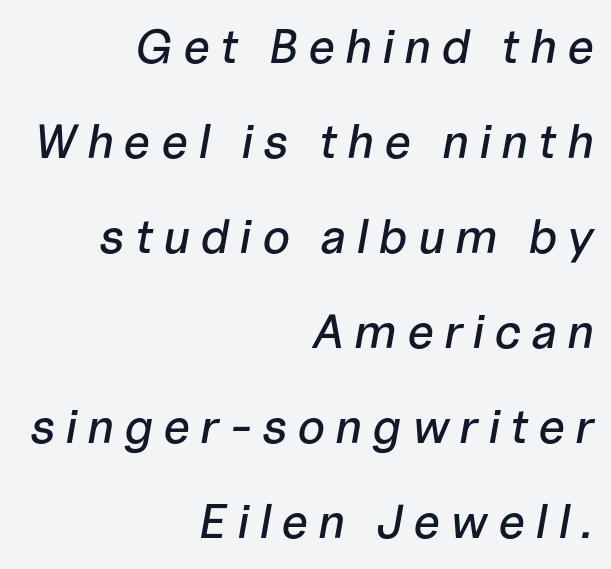
The image shows 48 px text type, italic (leaning right); set right-aligned, loose line spacing (1.98x), unusually wide letter spacing (+0.2 em), not underlined; low stroke contrast and a medium x-height.
